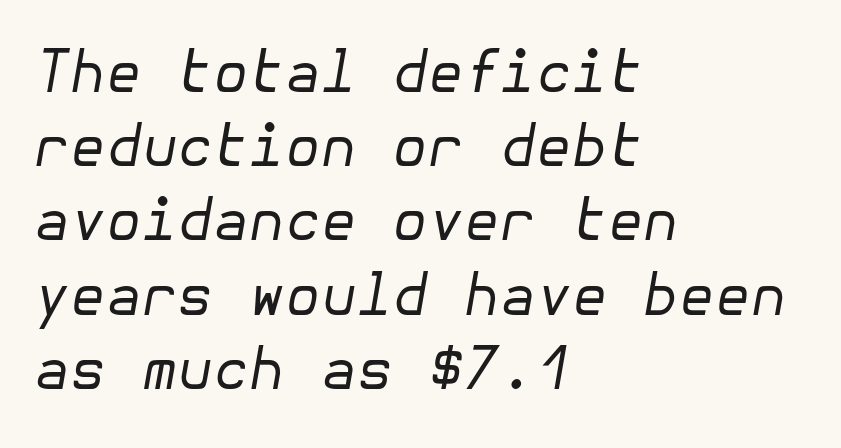
The image shows 58 px regular-weight type, italic (leaning right); set left-aligned, normal line spacing (1.28x), normal letter spacing, not underlined; low stroke contrast and a medium x-height.
